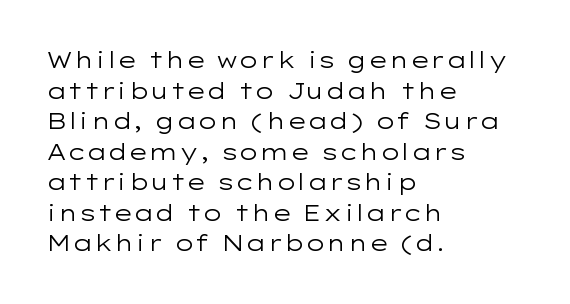
{"italic": "no", "bold": "no", "underline": "no", "align": "left", "line_spacing": "normal", "line_spacing_ratio": 1.39, "letter_spacing": "normal", "letter_spacing_em": 0.0, "glyph_px": 22}
